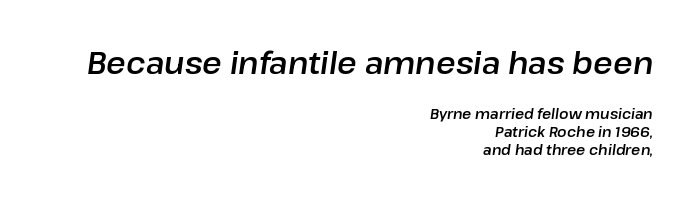
The image shows 30 px text type, italic (leaning right); set right-aligned, normal line spacing (1.29x), normal letter spacing, not underlined; the first (top) block is 2.14x larger; low stroke contrast and a medium x-height.
